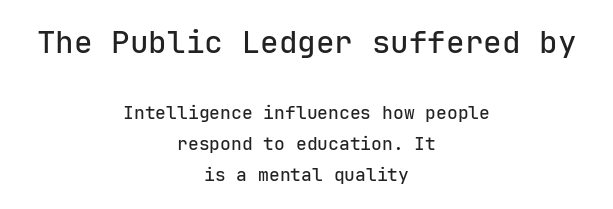
The image shows 31 px sans-serif type, upright, monospaced; set centered, line spacing 1.74x, normal letter spacing, not underlined; the first (top) block is 1.72x larger; low stroke contrast and a medium x-height.
